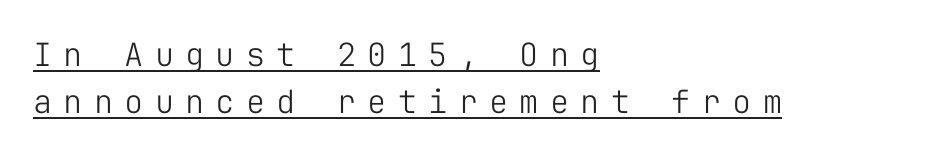
Is there any slant? The stems are plumb. Underlined type. No letter is thick-stroked: the sample isn't bold. A student would call this left alignment; a typographer would say flush left, rag right. A typesetter would call this monospace, since all characters share one set width.
